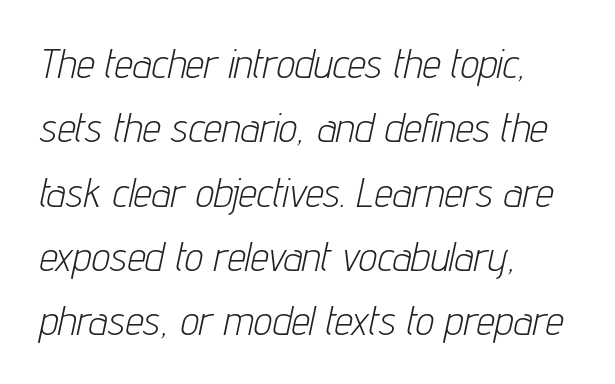
{"italic": "yes", "lean": "right", "slant_degrees": 12, "bold": "no", "weight": "light", "width": "condensed", "stroke_contrast": "low", "x_height": "medium", "monospaced": "no", "underline": "no", "align": "left", "line_spacing": "normal", "line_spacing_ratio": 1.57, "letter_spacing": "normal", "letter_spacing_em": 0.0, "glyph_px": 41}
